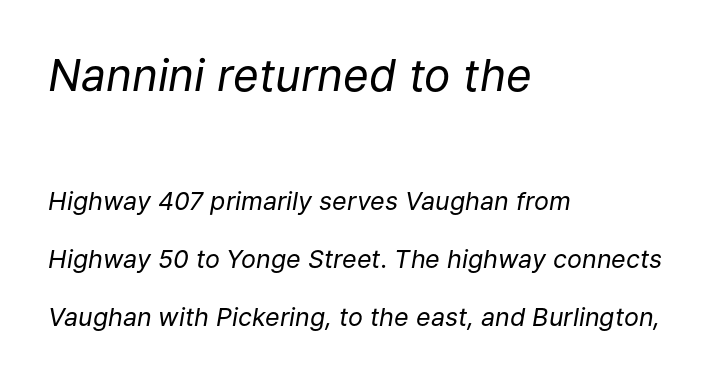
The image shows 44 px regular-weight type, italic (leaning right); set left-aligned, loose line spacing (2.32x), normal letter spacing, not underlined; the first (top) block is 1.76x larger; low stroke contrast and a medium x-height.
